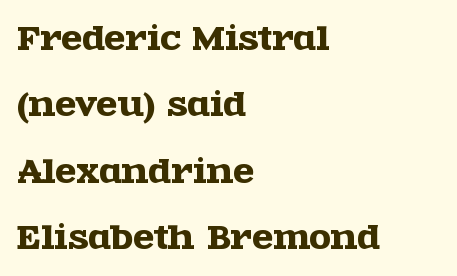
Spacing between characters is what you'd get straight out of the box. In CSS terms this would be text-align: left. Every stem runs plumb, perpendicular to the baseline. Regarding serifs, this sample has them.
